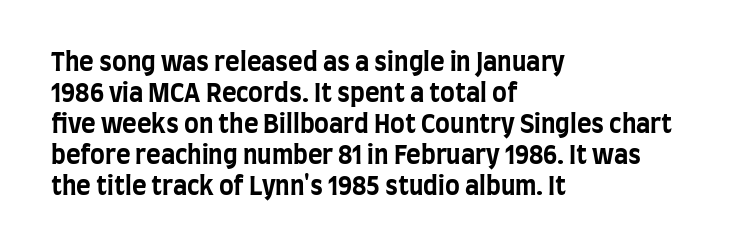
Q: Is the text bold? A: Yes.
Q: Is the text italic (slanted)? A: No, it is upright.
Q: Is the text underlined? A: No.
Q: How is the paragraph aligned? A: Left-aligned.
Q: Is the spacing between letters normal or unusually wide? A: Normal.
